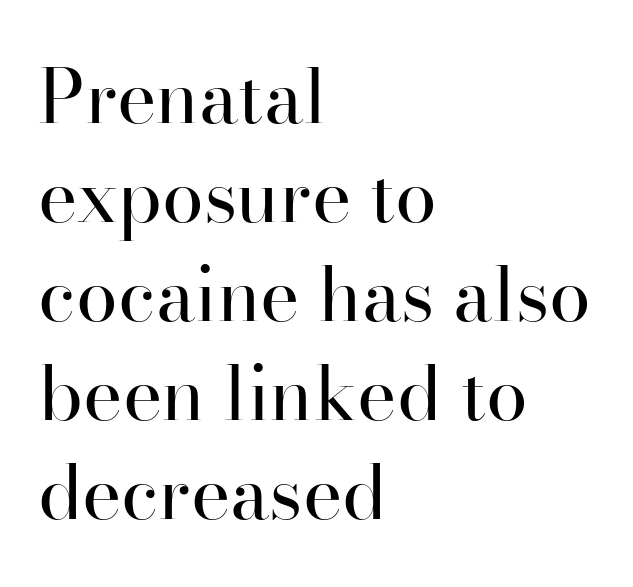
The image shows 75 px regular-weight serif type, upright; set left-aligned, normal line spacing (1.32x), normal letter spacing, not underlined; high stroke contrast and a small x-height.
